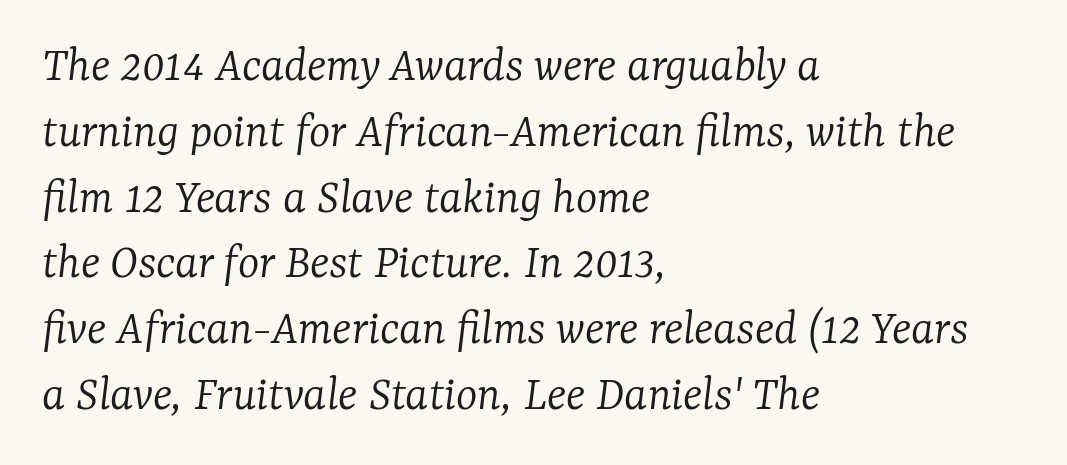
This is serif lettering, the kind often seen in printed books. Quick note: interline space is typical. Do the characters align in a grid? No, the font is proportional. A student would call this left alignment; a typographer would say flush left, rag right.
